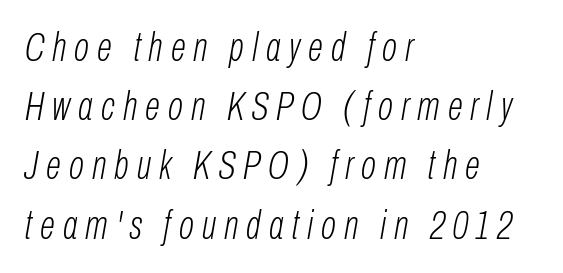
{"italic": "yes", "lean": "right", "slant_degrees": 10, "bold": "no", "weight": "light", "width": "condensed", "stroke_contrast": "low", "x_height": "medium", "monospaced": "no", "underline": "no", "align": "left", "line_spacing": "normal", "line_spacing_ratio": 1.48, "letter_spacing": "wide", "letter_spacing_em": 0.2, "glyph_px": 40}
